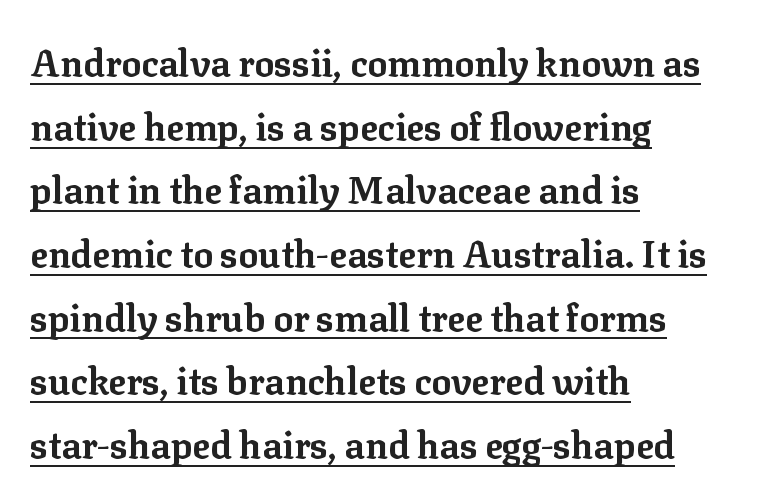
A typesetter would mark this as roman, not italic. Think of a printed novel: that variable character pitch is what you see here. This sample is left-justified, so line endings fall wherever the words run out. Strong, thick strokes mark this as bold type.
